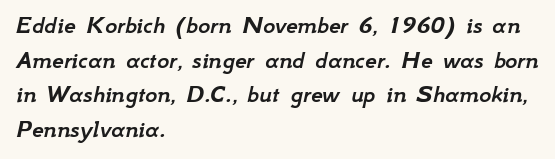
Quick note: interline space is typical. A typesetter would mark this as italic. Anything drawn beneath the words? Only blank space. These lines are set flush left with a ragged right edge. The horizontal fit of the characters is conventional and even.
